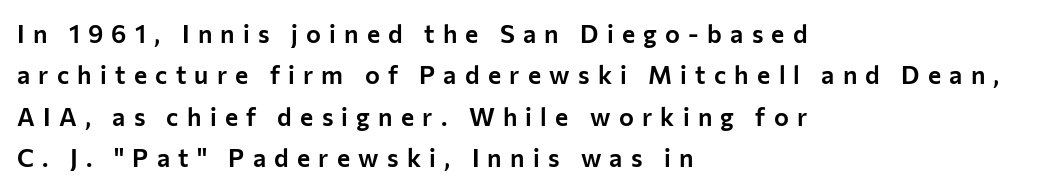
{"italic": "no", "underline": "no", "align": "left", "line_spacing": "normal", "line_spacing_ratio": 1.66, "letter_spacing": "wide", "letter_spacing_em": 0.33, "glyph_px": 25}
